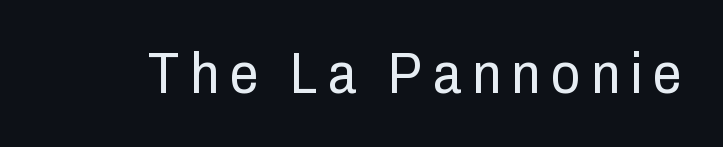
The image shows 57 px regular-weight, condensed sans-serif type, upright; set not underlined; low stroke contrast and a medium x-height.
